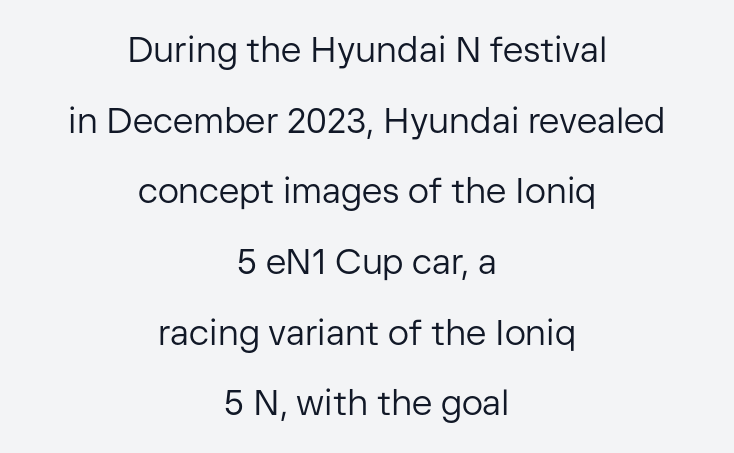
Letters rest on an invisible, unmarked baseline. Is there much room between lines? Yes — plenty of vertical air separates them. Letter spacing: default. No extra ink here — the face is not bold.
